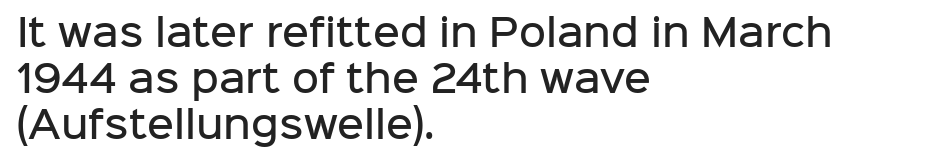
Q: Is the text bold? A: Semi-bold.
Q: Is the text italic (slanted)? A: No, it is upright.
Q: Is the typeface a serif or a sans-serif typeface? A: Sans-serif.
Q: Is the text underlined? A: No.
Q: How is the paragraph aligned? A: Left-aligned.
Q: Is the spacing between letters normal or unusually wide? A: Normal.
Q: Is the spacing between lines tight, normal or loose? A: Normal.
Q: Width (condensed, normal, or wide)? A: Normal.
Q: Stroke contrast? A: Low.
Q: x-height? A: Medium.
Q: Monospaced? A: No.
